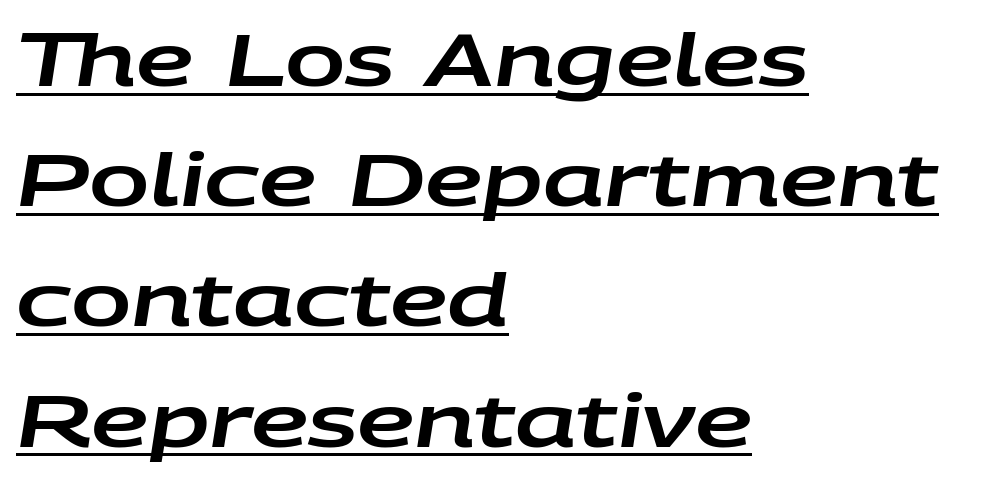
{"italic": "yes", "lean": "right", "slant_degrees": 9, "width": "wide", "stroke_contrast": "low", "x_height": "large", "monospaced": "no", "underline": "yes", "align": "left", "line_spacing": "normal", "line_spacing_ratio": 1.67, "letter_spacing": "normal", "letter_spacing_em": 0.0, "glyph_px": 72}
